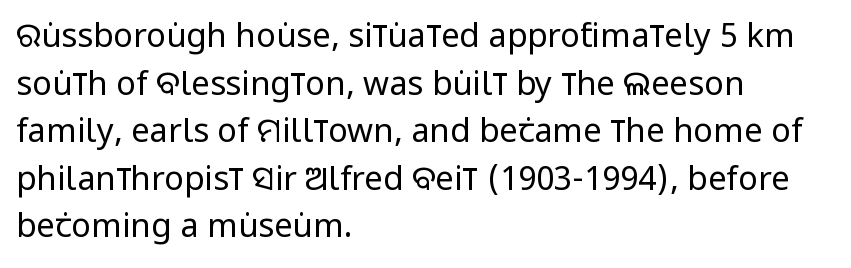
Q: Is the text bold? A: No.
Q: Is the text italic (slanted)? A: No, it is upright.
Q: Is the typeface a serif or a sans-serif typeface? A: Sans-serif.
Q: Is the text underlined? A: No.
Q: How is the paragraph aligned? A: Left-aligned.
Q: Is the spacing between letters normal or unusually wide? A: Normal.
Q: Is the spacing between lines tight, normal or loose? A: Normal.
Q: Width (condensed, normal, or wide)? A: Condensed.
Q: Stroke contrast? A: Low.
Q: x-height? A: Large.
Q: Monospaced? A: No.
